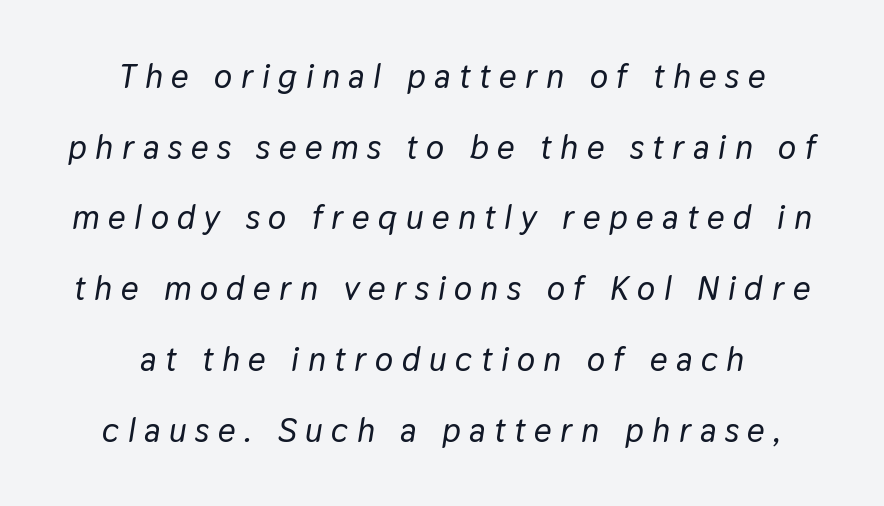
Q: Is the text italic (slanted)? A: Yes, it leans right by about 9 degrees.
Q: Is the text underlined? A: No.
Q: How is the paragraph aligned? A: Centered.
Q: Is the spacing between letters normal or unusually wide? A: Unusually wide.
Q: Is the spacing between lines tight, normal or loose? A: Loose.
Q: Width (condensed, normal, or wide)? A: Normal.
Q: Stroke contrast? A: Low.
Q: x-height? A: Medium.
Q: Monospaced? A: No.
